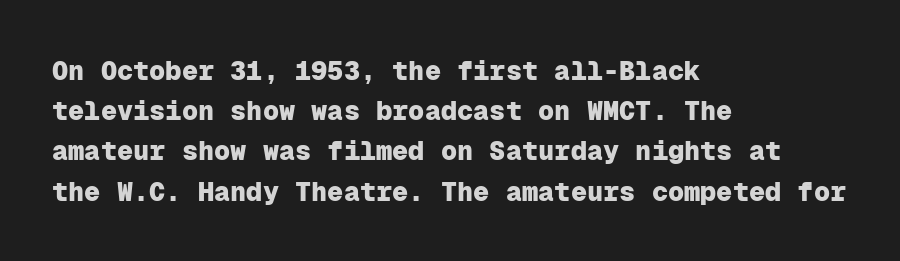
The image shows 27 px bold type, upright; set left-aligned, normal line spacing (1.49x), normal letter spacing, not underlined.
